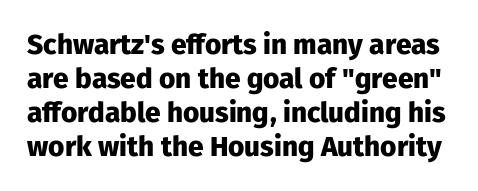
{"serif": "no", "italic": "no", "bold": "yes", "weight": "heavy", "width": "normal", "stroke_contrast": "low", "x_height": "medium", "monospaced": "no", "underline": "no", "line_spacing_ratio": 1.21, "letter_spacing": "normal", "letter_spacing_em": 0.0, "glyph_px": 28}
